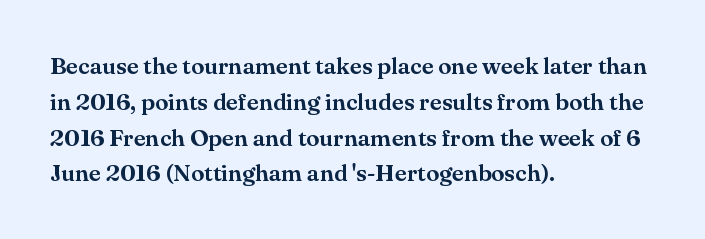
Q: Is the text italic (slanted)? A: No, it is upright.
Q: Is the text underlined? A: No.
Q: How is the paragraph aligned? A: Left-aligned.
Q: Is the spacing between letters normal or unusually wide? A: Normal.
Q: Is the spacing between lines tight, normal or loose? A: Normal.
